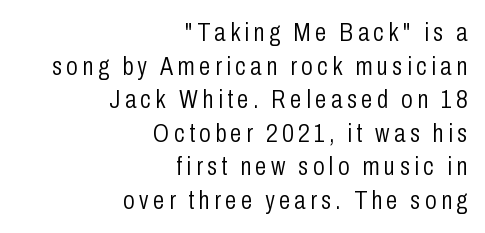
The weight tops out at a normal text grade. If you drew a ruler down the right edge, every line would touch it. The letters stand straight up with perfectly vertical stems. The baseline area is clear. In terms of leading, this rendering sits right in the middle.
